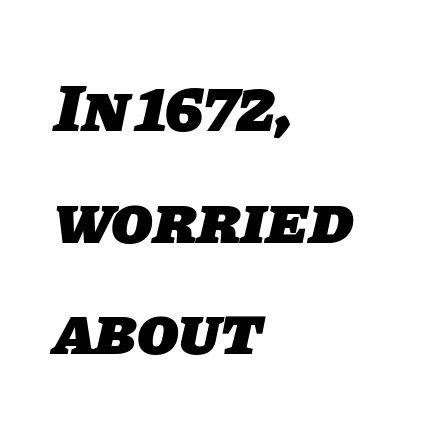
{"bold": "yes", "weight": "heavy", "width": "normal", "stroke_contrast": "low", "x_height": "large", "monospaced": "no", "underline": "no", "align": "left", "line_spacing": "normal", "line_spacing_ratio": 1.64, "letter_spacing": "normal", "letter_spacing_em": 0.0, "glyph_px": 68}
